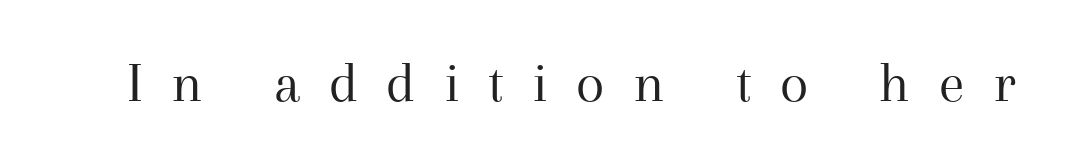
{"serif": "yes", "italic": "no", "bold": "no", "weight": "regular", "width": "normal", "stroke_contrast": "medium", "x_height": "medium", "monospaced": "no", "underline": "no", "letter_spacing": "wide", "letter_spacing_em": 0.49, "glyph_px": 58}
